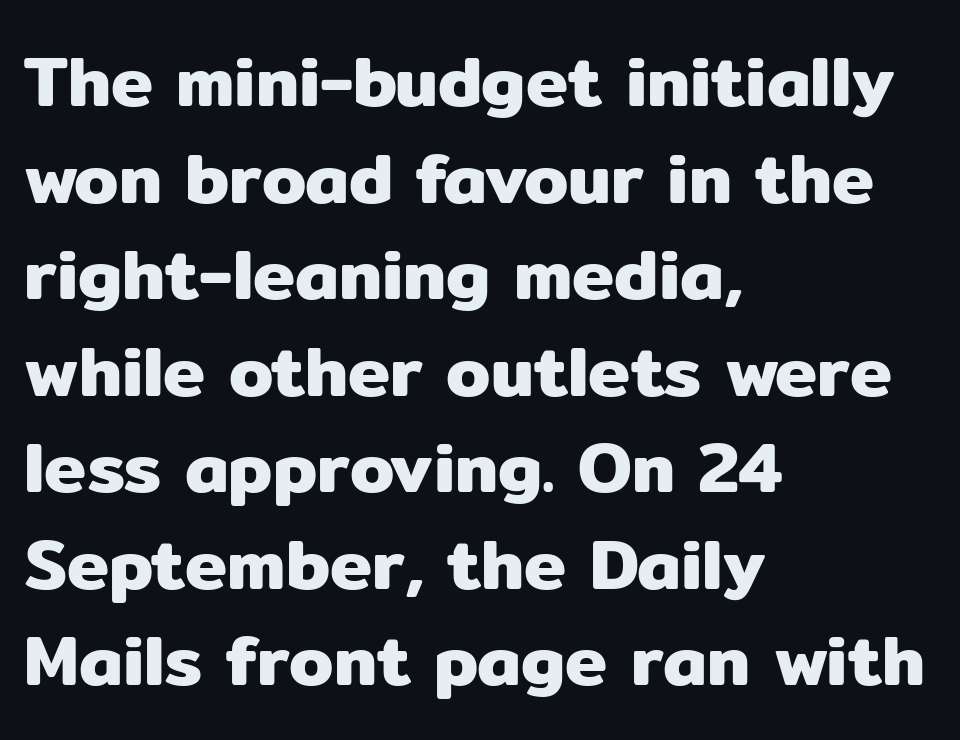
{"serif": "no", "italic": "no", "width": "normal", "stroke_contrast": "low", "x_height": "medium", "monospaced": "no", "underline": "no", "align": "left", "line_spacing": "normal", "line_spacing_ratio": 1.36, "letter_spacing": "normal", "letter_spacing_em": 0.0, "glyph_px": 71}
